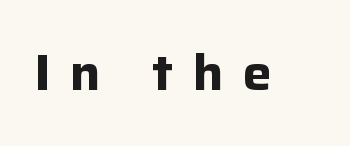
Each row of text sits above clean, open space. Students, this is bold: see how much ink each stroke carries. Note the varied advance widths — an 'i' is clearly narrower than an 'm'. The type is letterspaced generously, with wide tracking. The text was rendered using a sans face with plain stroke endings. Designer's note — italics off, roman on.
